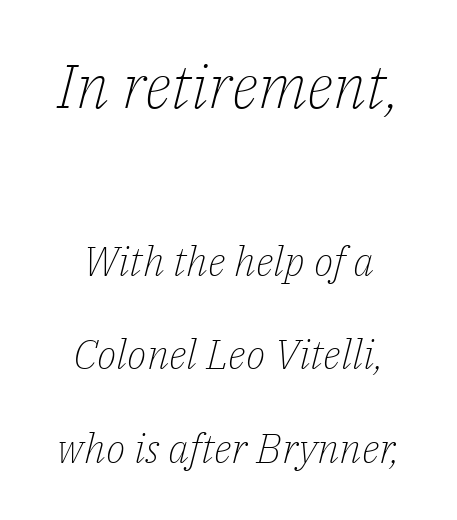
The image shows 61 px light serif type, italic (leaning right); set centered, loose line spacing (2.28x), normal letter spacing, not underlined; the first (top) block is 1.49x larger; low stroke contrast and a medium x-height.
